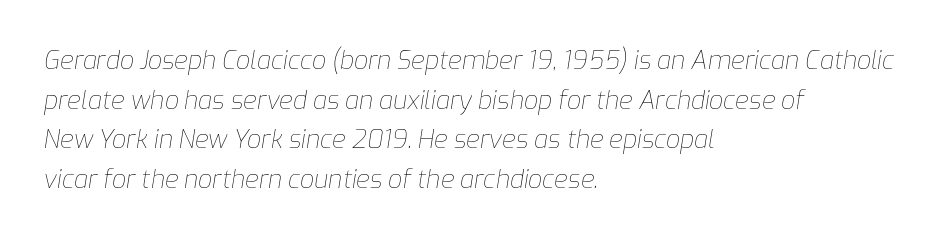
The image shows 25 px text type, italic (leaning right); set left-aligned, normal line spacing (1.59x), normal letter spacing, not underlined.
